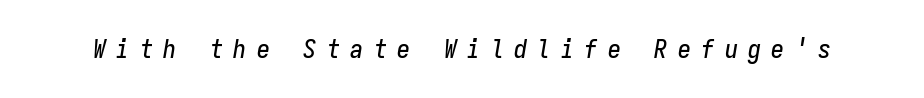
{"italic": "yes", "lean": "right", "slant_degrees": 9, "underline": "no", "letter_spacing": "wide", "letter_spacing_em": 0.4, "glyph_px": 26}
